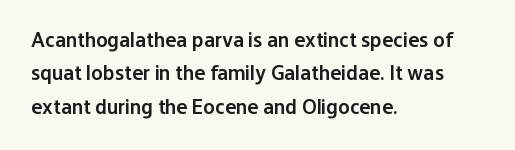
Typographic density is moderately raised because the face is semibold. Letter spacing: default. Vertically, the passage feels balanced, rows spaced as you'd expect. In terms of posture, this sample is upright. These lines stack with their left ends in a neat column.
